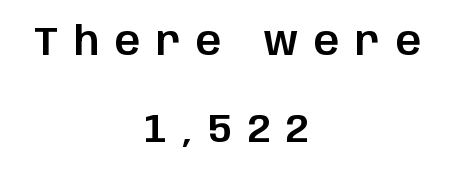
The image shows 40 px sans-serif type, upright; set centered, loose line spacing (2.18x), unusually wide letter spacing (+0.39 em), not underlined; low stroke contrast and a large x-height.
